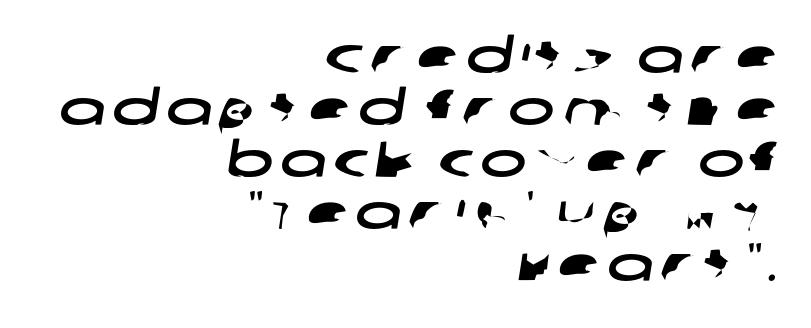
The image shows 49 px wide sans-serif type; set right-aligned, tight line spacing (1.06x), not underlined; low stroke contrast and a large x-height.
